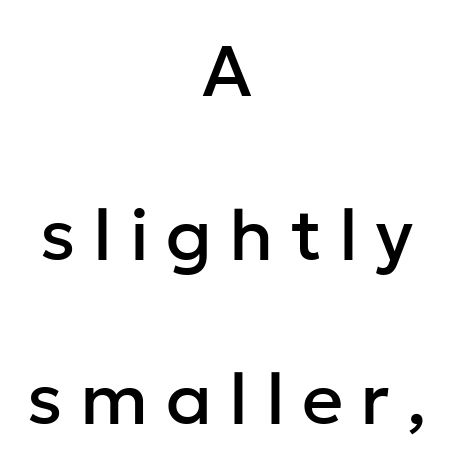
The image shows 72 px sans-serif type, upright; set centered, loose line spacing (2.28x), unusually wide letter spacing (+0.24 em), not underlined; low stroke contrast and a medium x-height.
